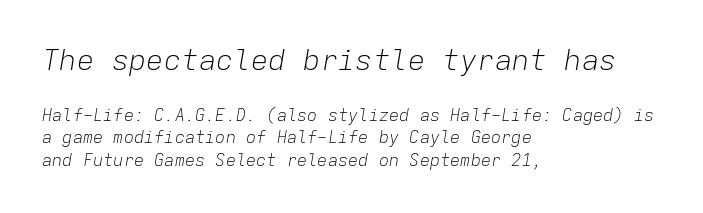
Spacing verdict: monospaced, one width for all characters. One glance says typical: line gaps are just what's usual. The line texture is even and compact thanks to regular tracking. Character size in the leading block exceeds that of the trailing block. The space directly below the letters is spotless.
